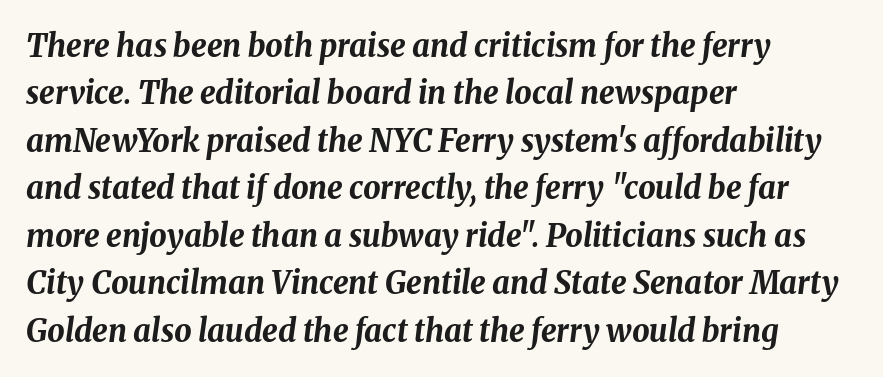
The image shows 31 px bold type, italic (leaning right); set left-aligned, normal line spacing (1.53x), normal letter spacing, not underlined; medium stroke contrast and a medium x-height.
